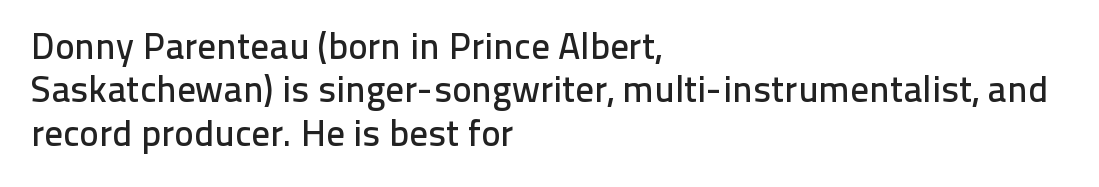
{"serif": "no", "italic": "no", "width": "normal", "stroke_contrast": "low", "x_height": "medium", "monospaced": "no", "underline": "no", "align": "left", "line_spacing_ratio": 1.17, "letter_spacing": "normal", "letter_spacing_em": 0.0, "glyph_px": 37}
